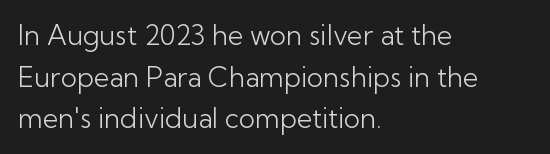
{"italic": "no", "bold": "no", "underline": "no", "align": "left", "line_spacing": "normal", "line_spacing_ratio": 1.54, "letter_spacing": "normal", "letter_spacing_em": 0.0, "glyph_px": 27}
